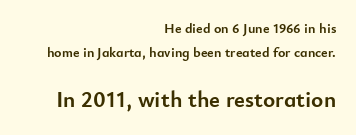
Q: Is the text bold? A: Yes.
Q: Is the text italic (slanted)? A: No, it is upright.
Q: Is the text underlined? A: No.
Q: How is the paragraph aligned? A: Right-aligned.
Q: Is the spacing between letters normal or unusually wide? A: Normal.
Q: Which block of text is set in a larger size, the first (top) or the second (bottom)? A: The second (bottom) one.
